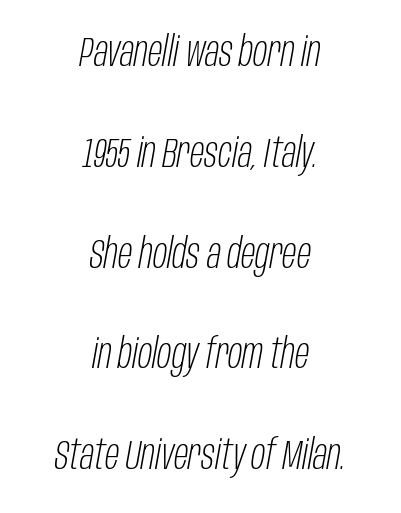
The image shows 42 px light, condensed type, italic (leaning right); set centered, loose line spacing (2.4x), normal letter spacing, not underlined; low stroke contrast and a large x-height.
